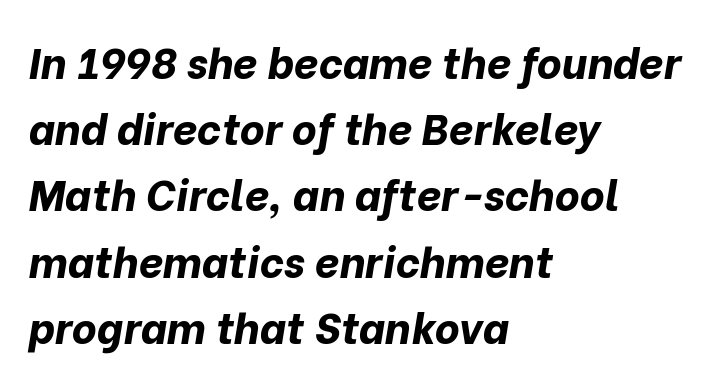
Type without underlining. In terms of posture, this sample is oblique. What stands out about the letter spacing? Nothing — it is the standard amount. The font is running at its bold setting. Do the characters align in a grid? No, the font is proportional.
